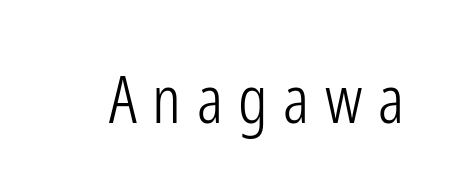
{"serif": "no", "italic": "no", "bold": "no", "weight": "light", "width": "condensed", "stroke_contrast": "low", "x_height": "medium", "monospaced": "no", "underline": "no", "letter_spacing": "wide", "letter_spacing_em": 0.23, "glyph_px": 67}
